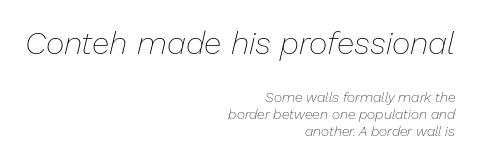
Q: Is the text bold? A: No.
Q: Is the text italic (slanted)? A: Yes, it leans right by about 13 degrees.
Q: Is the text underlined? A: No.
Q: How is the paragraph aligned? A: Right-aligned.
Q: Is the spacing between letters normal or unusually wide? A: Normal.
Q: Which block of text is set in a larger size, the first (top) or the second (bottom)? A: The first (top) one.
Q: Width (condensed, normal, or wide)? A: Normal.
Q: Stroke contrast? A: Low.
Q: x-height? A: Medium.
Q: Monospaced? A: No.
